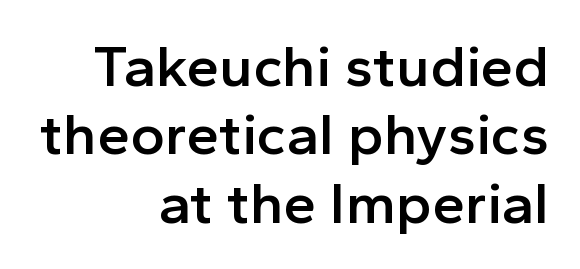
Every row of glyphs terminates at an identical x-position on the right. The lettering stays uniformly vertical, giving the passage a roman look. Does extra space separate the letters? No, they use regular spacing. The type family on display is of the sans-serif kind.
